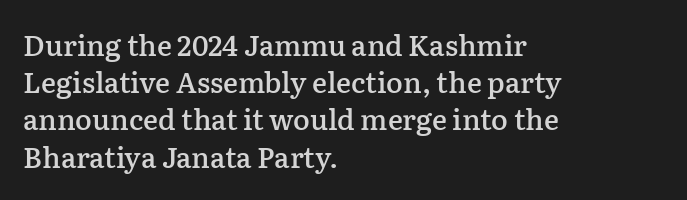
Q: Is the text bold? A: Semi-bold.
Q: Is the text italic (slanted)? A: No, it is upright.
Q: Is the typeface a serif or a sans-serif typeface? A: Serif.
Q: Is the text underlined? A: No.
Q: How is the paragraph aligned? A: Left-aligned.
Q: Is the spacing between letters normal or unusually wide? A: Normal.
Q: Is the spacing between lines tight, normal or loose? A: Normal.
Q: Width (condensed, normal, or wide)? A: Normal.
Q: Stroke contrast? A: Low.
Q: x-height? A: Medium.
Q: Monospaced? A: No.
